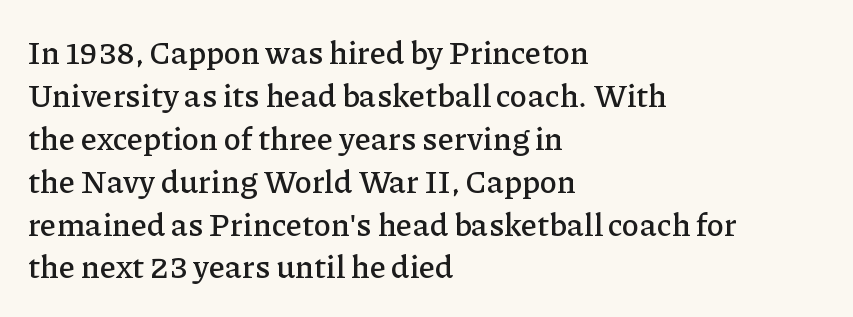
Horizontal bands of white between lines are of average thickness. Rendered with straight, roman letterforms. Lines of text with bare space underneath. Observe the serifs anchoring each vertical stroke in this sample. Compared with typical body copy, the letter spacing here is the same. The letters advance in unequal steps, a hallmark of proportional type.
